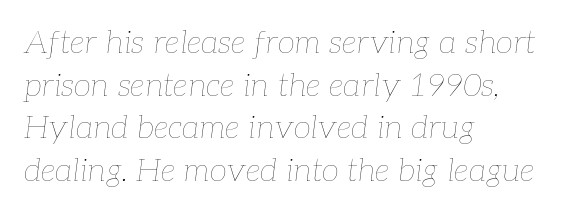
{"italic": "yes", "lean": "right", "slant_degrees": 7, "bold": "no", "weight": "thin", "width": "normal", "stroke_contrast": "low", "x_height": "medium", "monospaced": "no", "underline": "no", "align": "left", "line_spacing": "normal", "line_spacing_ratio": 1.33, "letter_spacing": "normal", "letter_spacing_em": 0.0, "glyph_px": 32}
